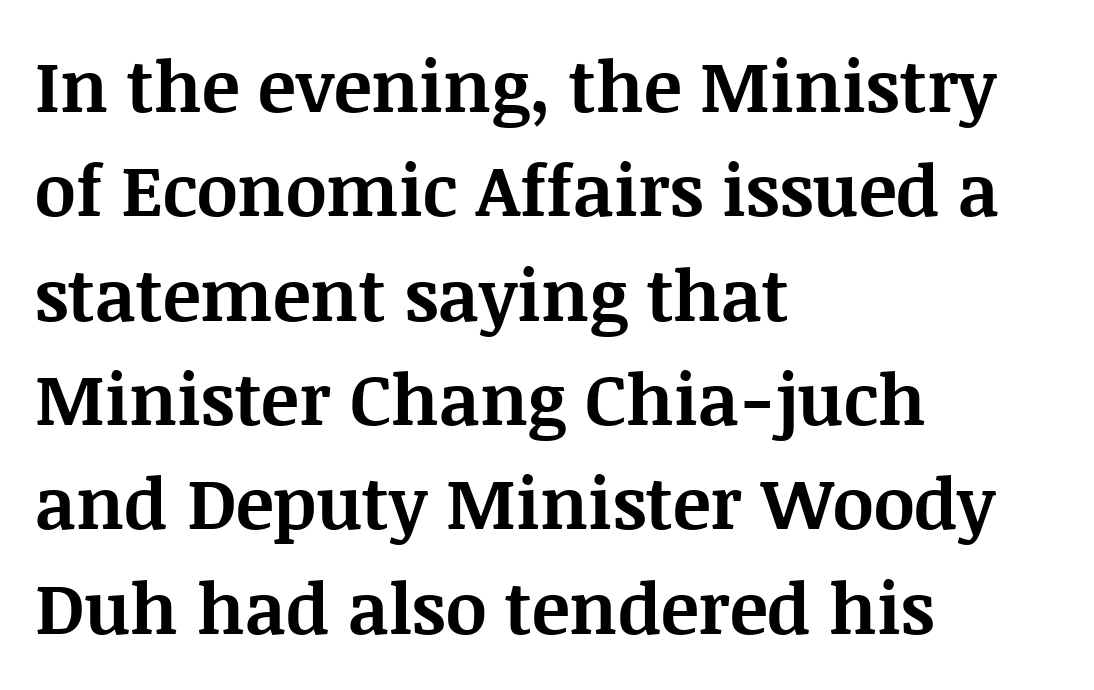
Quick note: underline off. The letters sit at their default tracking, neither squeezed nor spread. Bold? Absolutely — the strokes are thick and heavy. Caption: multi-line text, flush left, ragged right. Normally led — the rows are evenly, conventionally spaced.
